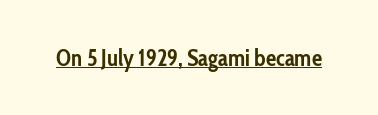
Q: Is the text bold? A: Yes.
Q: Is the text italic (slanted)? A: No, it is upright.
Q: Is the text underlined? A: Yes.
Q: Is the spacing between letters normal or unusually wide? A: Normal.
